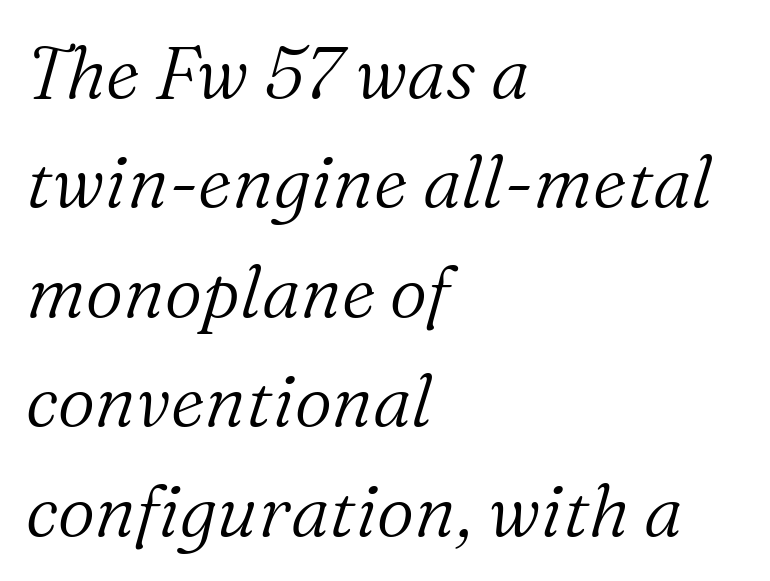
Q: Is the text bold? A: No.
Q: Is the text italic (slanted)? A: Yes, it leans right by about 16 degrees.
Q: Is the typeface a serif or a sans-serif typeface? A: Serif.
Q: Is the text underlined? A: No.
Q: How is the paragraph aligned? A: Left-aligned.
Q: Is the spacing between letters normal or unusually wide? A: Normal.
Q: Is the spacing between lines tight, normal or loose? A: Normal.
Q: Width (condensed, normal, or wide)? A: Normal.
Q: Stroke contrast? A: Medium.
Q: x-height? A: Medium.
Q: Monospaced? A: No.
